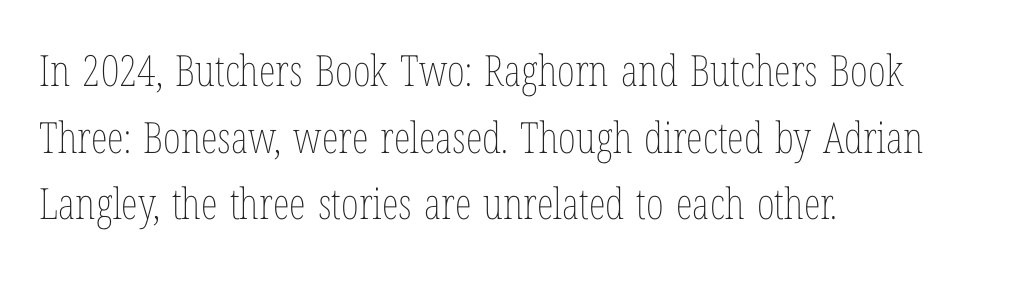
The image shows 43 px thin, condensed type, upright; set left-aligned, normal line spacing (1.55x), normal letter spacing, not underlined; low stroke contrast and a medium x-height.
